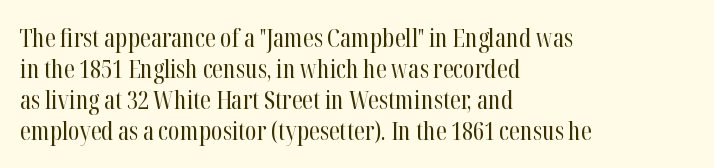
{"italic": "no", "bold": "no", "underline": "no", "align": "left", "line_spacing_ratio": 1.24, "letter_spacing": "normal", "letter_spacing_em": 0.0, "glyph_px": 25}
